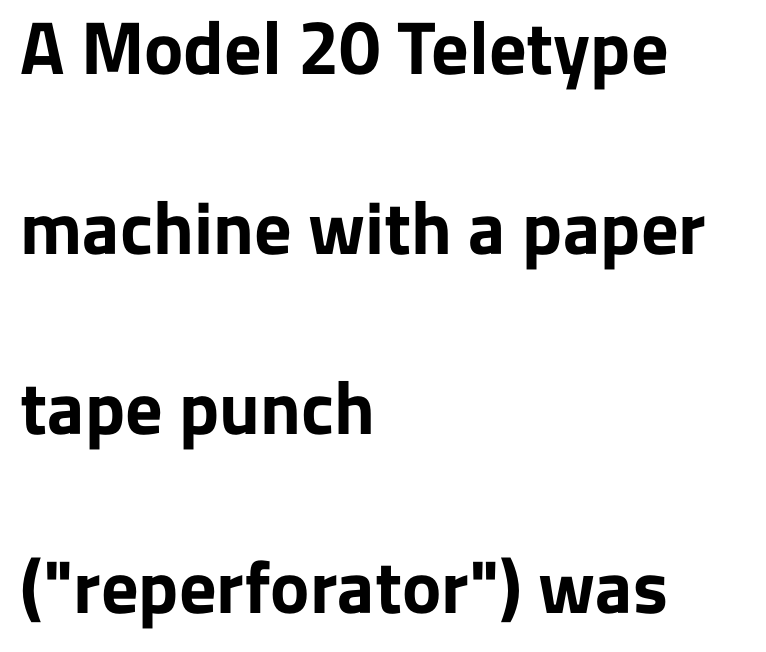
{"serif": "no", "italic": "no", "bold": "yes", "weight": "bold", "width": "normal", "stroke_contrast": "low", "x_height": "medium", "monospaced": "no", "underline": "no", "align": "left", "line_spacing": "loose", "line_spacing_ratio": 2.43, "letter_spacing": "normal", "letter_spacing_em": 0.0, "glyph_px": 74}
